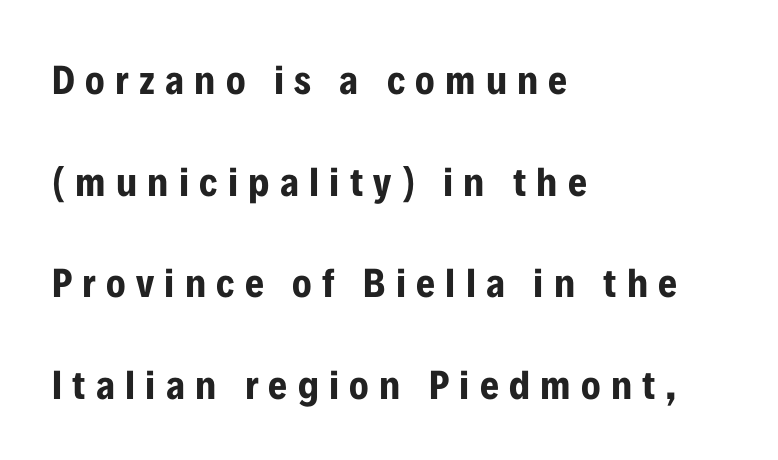
Q: Is the text bold? A: Yes.
Q: Is the text italic (slanted)? A: No, it is upright.
Q: Is the typeface a serif or a sans-serif typeface? A: Sans-serif.
Q: Is the text underlined? A: No.
Q: How is the paragraph aligned? A: Left-aligned.
Q: Is the spacing between letters normal or unusually wide? A: Unusually wide.
Q: Is the spacing between lines tight, normal or loose? A: Loose.
Q: Width (condensed, normal, or wide)? A: Condensed.
Q: Stroke contrast? A: Low.
Q: x-height? A: Medium.
Q: Monospaced? A: No.
